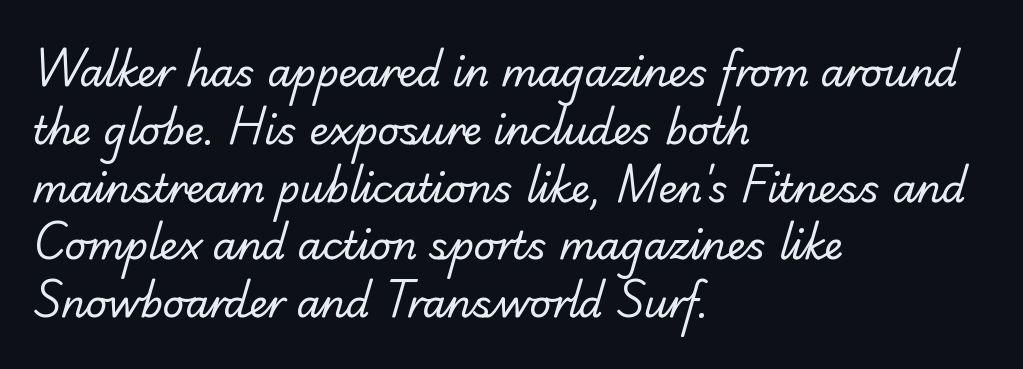
Q: Is the text bold? A: No.
Q: Is the typeface a serif or a sans-serif typeface? A: Serif.
Q: Is the text underlined? A: No.
Q: How is the paragraph aligned? A: Left-aligned.
Q: Is the spacing between letters normal or unusually wide? A: Normal.
Q: Is the spacing between lines tight, normal or loose? A: Normal.
Q: Width (condensed, normal, or wide)? A: Normal.
Q: Stroke contrast? A: Low.
Q: x-height? A: Small.
Q: Monospaced? A: No.
